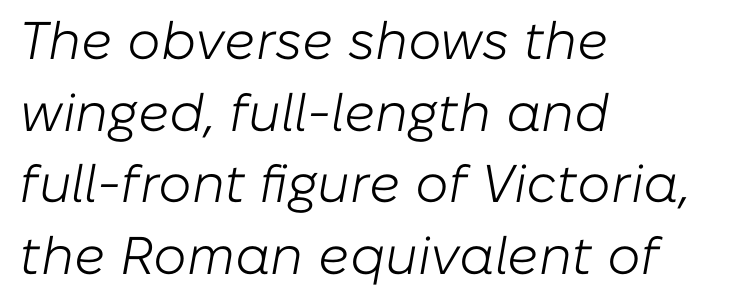
{"italic": "yes", "lean": "right", "slant_degrees": 10, "bold": "no", "weight": "light", "width": "normal", "stroke_contrast": "low", "x_height": "medium", "monospaced": "no", "underline": "no", "align": "left", "line_spacing": "normal", "line_spacing_ratio": 1.35, "letter_spacing": "normal", "letter_spacing_em": 0.0, "glyph_px": 53}
